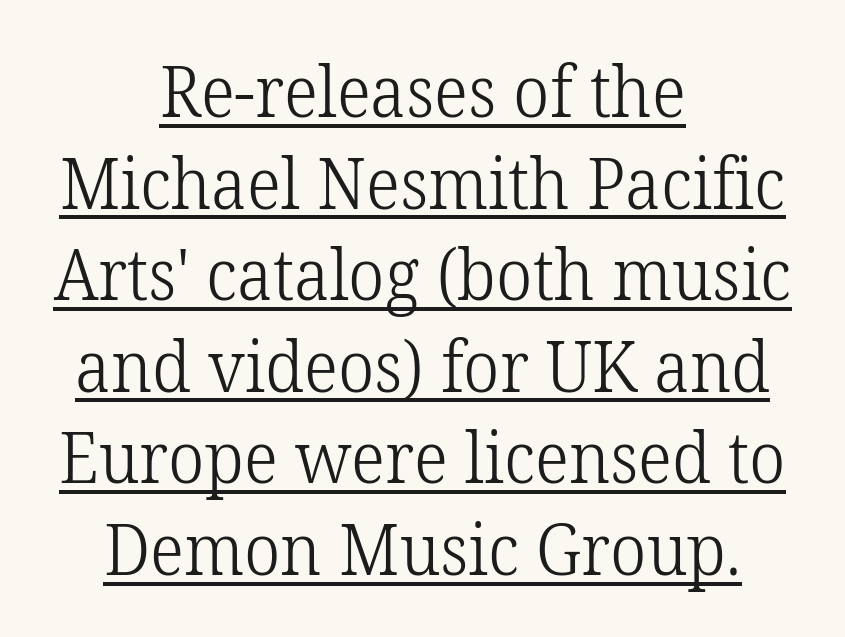
The image shows 71 px light serif type, upright; set centered, normal line spacing (1.29x), normal letter spacing, underlined; low stroke contrast and a medium x-height.
